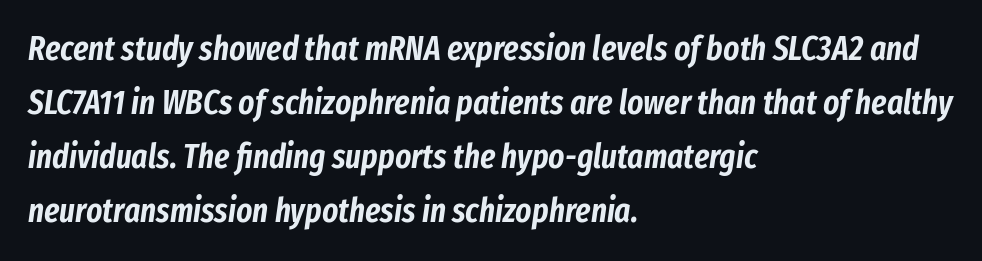
The image shows 34 px condensed type, italic (leaning right); set left-aligned, normal line spacing (1.59x), normal letter spacing, not underlined; low stroke contrast and a medium x-height.
